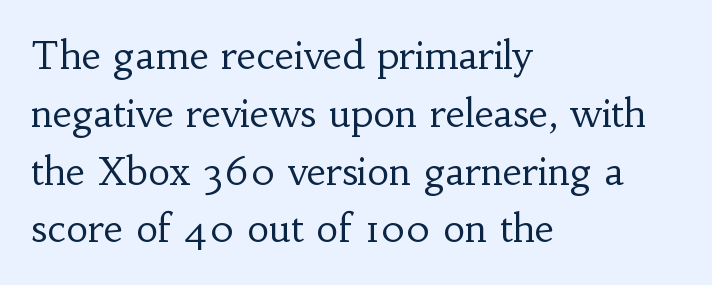
Q: Is the text bold? A: No.
Q: Is the text italic (slanted)? A: No, it is upright.
Q: Is the typeface a serif or a sans-serif typeface? A: Serif.
Q: Is the text underlined? A: No.
Q: How is the paragraph aligned? A: Left-aligned.
Q: Is the spacing between letters normal or unusually wide? A: Normal.
Q: Is the spacing between lines tight, normal or loose? A: Normal.
Q: Width (condensed, normal, or wide)? A: Normal.
Q: Stroke contrast? A: Low.
Q: x-height? A: Small.
Q: Monospaced? A: No.
